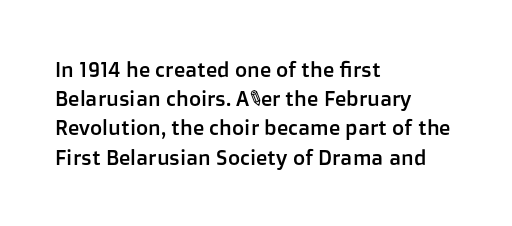
Each word holds together tightly as a unit, with standard inter-letter gaps. Left-aligned paragraph, ragged on the right. The vertical gap from one line to the next is medium. Nope, not italic — everything's standing straight. Check the space under the baseline: it is left empty.
